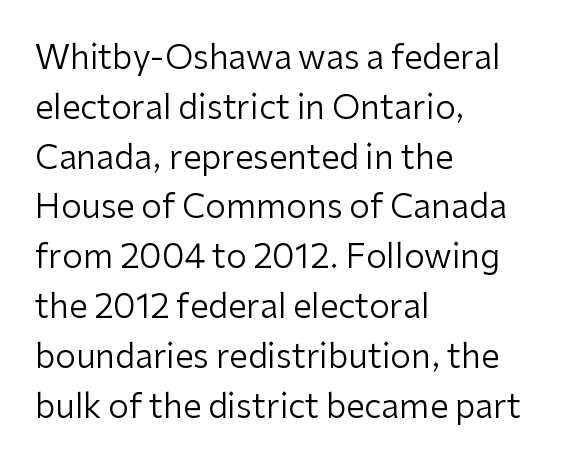
In terms of letterform style, serifs are entirely absent. The glyphs are unaccompanied by any horizontal stroke below them. Varying glyph widths throughout — classic text-font behaviour. Default kerning and tracking; the words read as compact shapes.
